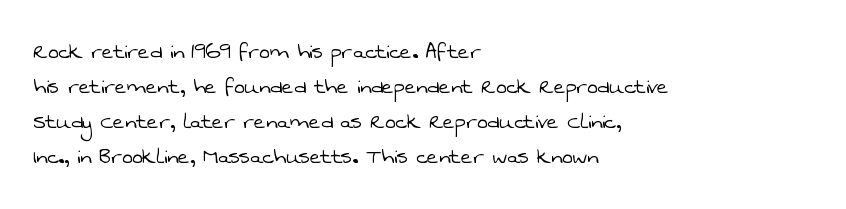
Q: Is the text bold? A: No.
Q: Is the text underlined? A: No.
Q: How is the paragraph aligned? A: Left-aligned.
Q: Is the spacing between letters normal or unusually wide? A: Normal.
Q: Is the spacing between lines tight, normal or loose? A: Normal.
